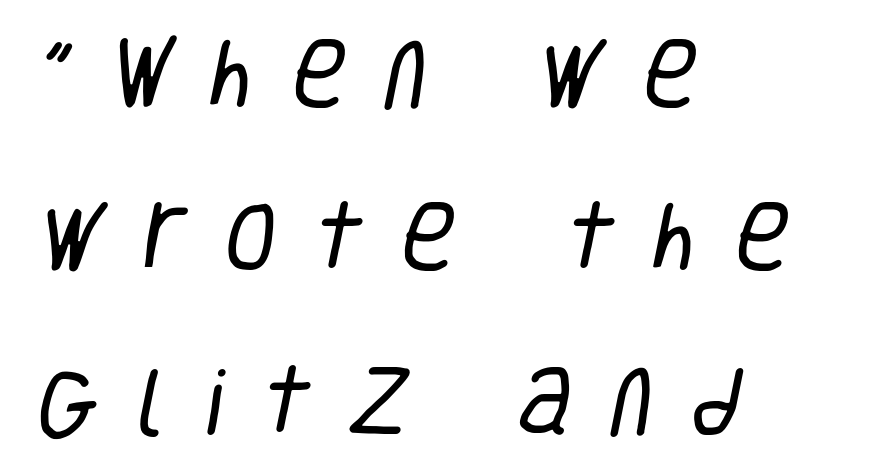
Q: Is the text bold? A: No.
Q: Is the typeface a serif or a sans-serif typeface? A: Sans-serif.
Q: Is the text underlined? A: No.
Q: How is the paragraph aligned? A: Left-aligned.
Q: Is the spacing between letters normal or unusually wide? A: Unusually wide.
Q: Is the spacing between lines tight, normal or loose? A: Loose.
Q: Width (condensed, normal, or wide)? A: Condensed.
Q: Stroke contrast? A: Low.
Q: x-height? A: Large.
Q: Monospaced? A: No.
